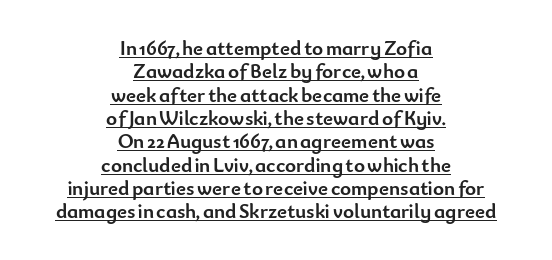
Q: Is the text bold? A: Yes.
Q: Is the text italic (slanted)? A: No, it is upright.
Q: Is the text underlined? A: Yes.
Q: How is the paragraph aligned? A: Centered.
Q: Is the spacing between letters normal or unusually wide? A: Normal.
Q: Is the spacing between lines tight, normal or loose? A: Tight.
